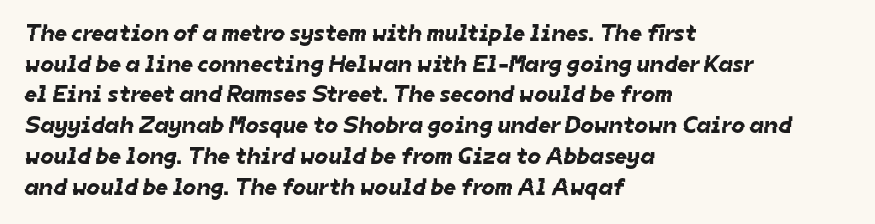
{"underline": "no", "align": "left", "line_spacing": "normal", "line_spacing_ratio": 1.28, "letter_spacing": "normal", "letter_spacing_em": 0.0, "glyph_px": 24}
